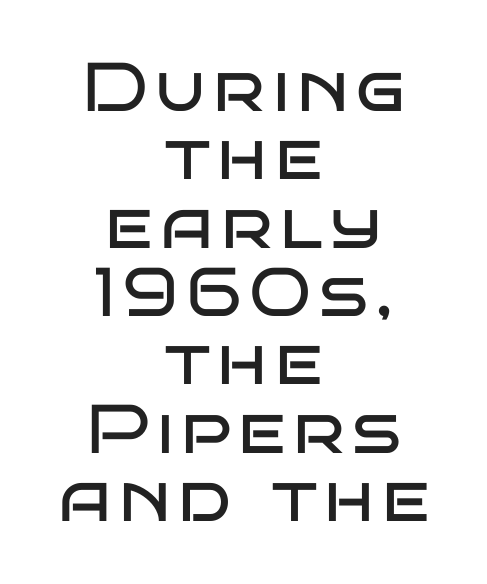
Q: Is the text bold? A: No.
Q: Is the text italic (slanted)? A: No, it is upright.
Q: Is the typeface a serif or a sans-serif typeface? A: Sans-serif.
Q: Is the text underlined? A: No.
Q: How is the paragraph aligned? A: Centered.
Q: Is the spacing between lines tight, normal or loose? A: Tight.
Q: Width (condensed, normal, or wide)? A: Wide.
Q: Stroke contrast? A: Low.
Q: x-height? A: Large.
Q: Monospaced? A: No.
